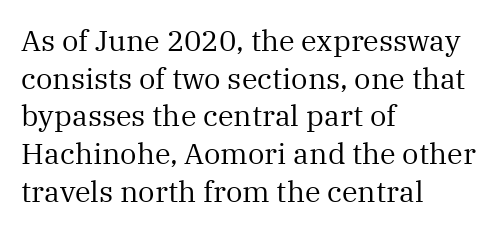
The cut favours lightness, reaching ordinary text weight at its darkest. In terms of letterform style, serifs are clearly present. The glyphs are unaccompanied by any horizontal stroke below them. Whoever set this chose a conventional vertical rhythm. It's the straight-up-and-down kind of type. This sample has the flowing, uneven cadence of proportional lettering.
